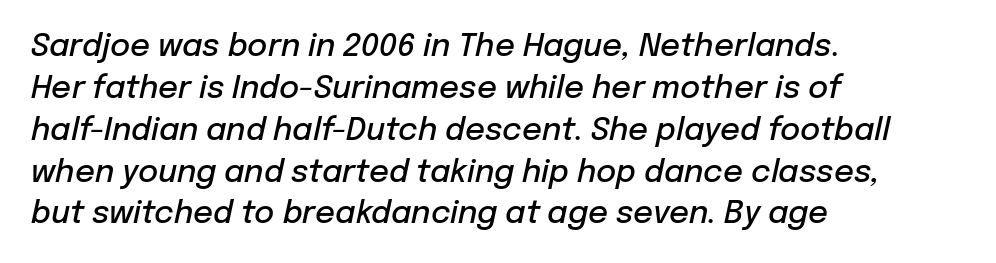
The image shows 31 px semibold type, italic (leaning right); set left-aligned, normal line spacing (1.35x), normal letter spacing, not underlined; low stroke contrast and a medium x-height.
